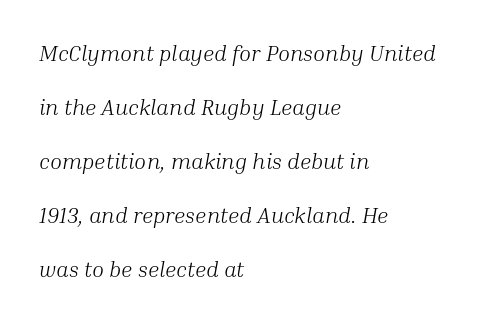
An italicized treatment has been applied to the whole sample. The strip under each line holds only bare page. The setting favours the left margin, as ordinary paragraphs usually do. Interline gaps are noticeably wide in this sample. The letters sit at their default tracking, neither squeezed nor spread.
